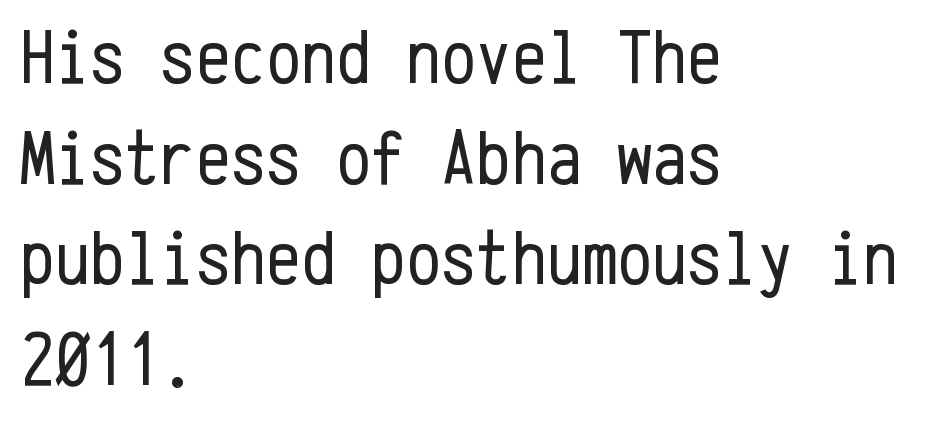
I'd call this a sans setting — the letters go barefoot. Students, note that the glyphs here touch the page at normal intervals. Is the stroke heavy? The answer is a plain regular-or-lighter. Short and long lines alike share a common starting point at left. Style check: upright.
